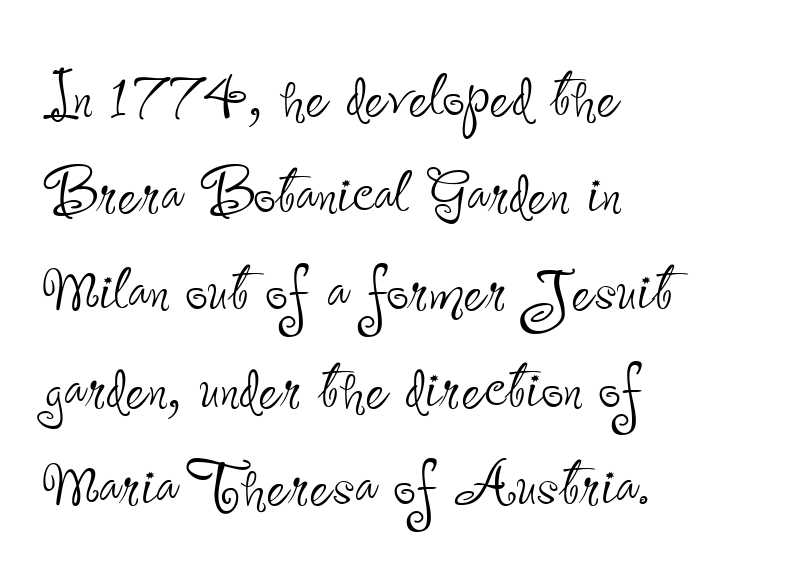
Heaviness? Minimal to ordinary, like unemphasized prose. Each word holds together tightly as a unit, with standard inter-letter gaps. The text block is weighted toward the left margin, trailing off unevenly rightward. Do the characters align in a grid? No, the font is proportional.
